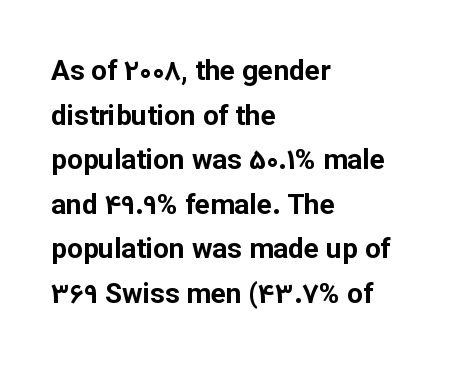
{"serif": "no", "italic": "no", "bold": "yes", "weight": "bold", "width": "normal", "stroke_contrast": "low", "x_height": "medium", "monospaced": "no", "underline": "no", "align": "left", "line_spacing": "normal", "line_spacing_ratio": 1.59, "letter_spacing": "normal", "letter_spacing_em": 0.0, "glyph_px": 28}
